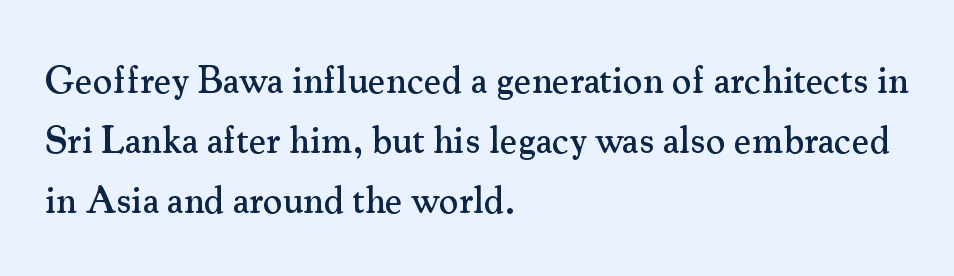
The image shows 38 px serif type, upright; set left-aligned, normal line spacing (1.58x), normal letter spacing, not underlined; medium stroke contrast and a small x-height.
